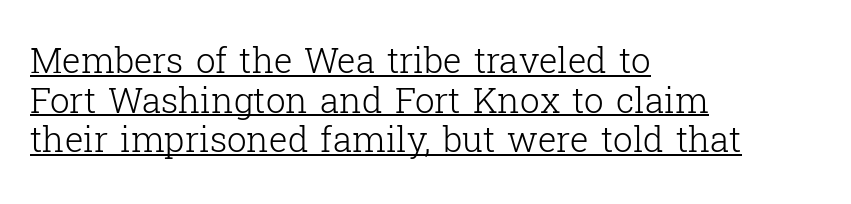
{"serif": "yes", "italic": "no", "bold": "no", "weight": "light", "width": "normal", "stroke_contrast": "low", "x_height": "medium", "monospaced": "no", "underline": "yes", "align": "left", "line_spacing": "tight", "line_spacing_ratio": 1.13, "letter_spacing": "normal", "letter_spacing_em": 0.0, "glyph_px": 35}
